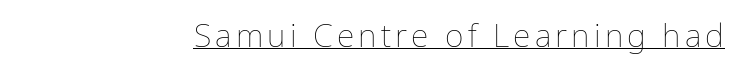
{"italic": "no", "bold": "no", "weight": "thin", "width": "normal", "stroke_contrast": "low", "x_height": "medium", "monospaced": "no", "underline": "yes", "glyph_px": 32}
